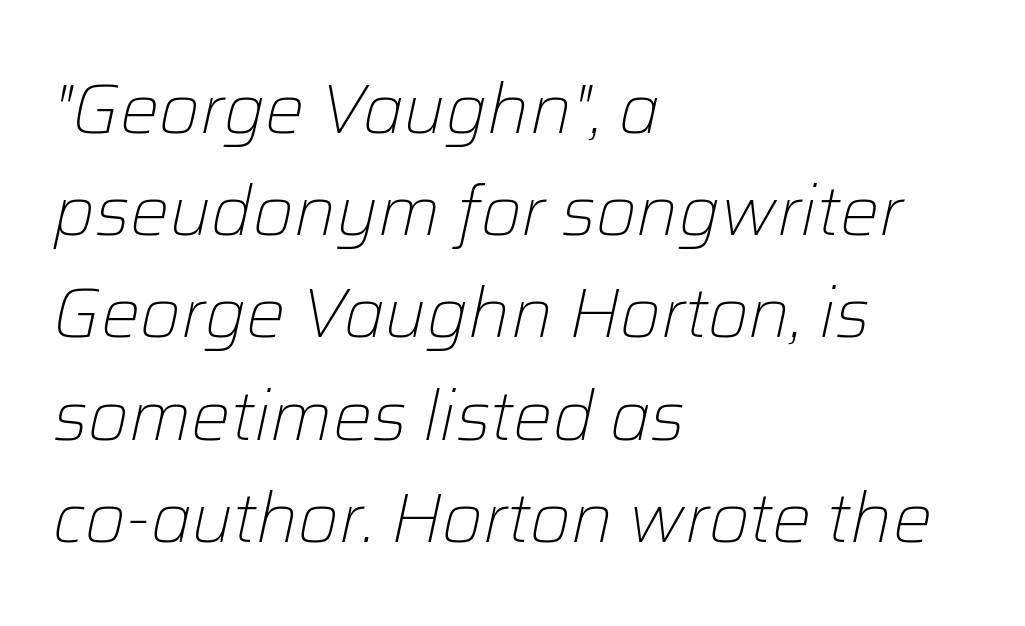
{"italic": "yes", "lean": "right", "slant_degrees": 12, "bold": "no", "weight": "light", "width": "normal", "stroke_contrast": "low", "x_height": "medium", "monospaced": "no", "underline": "no", "align": "left", "line_spacing": "normal", "line_spacing_ratio": 1.46, "letter_spacing": "normal", "letter_spacing_em": 0.0, "glyph_px": 70}
